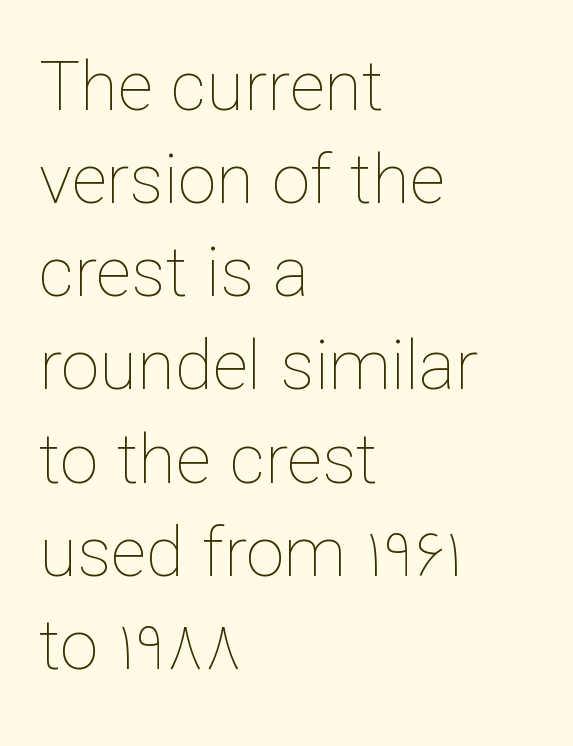
Glance below the letters and you will spot only blank space. The rendering keeps characters at their native spacing. The letterforms sit at book weight or below. You can tell it's not italic because the verticals are truly vertical.
